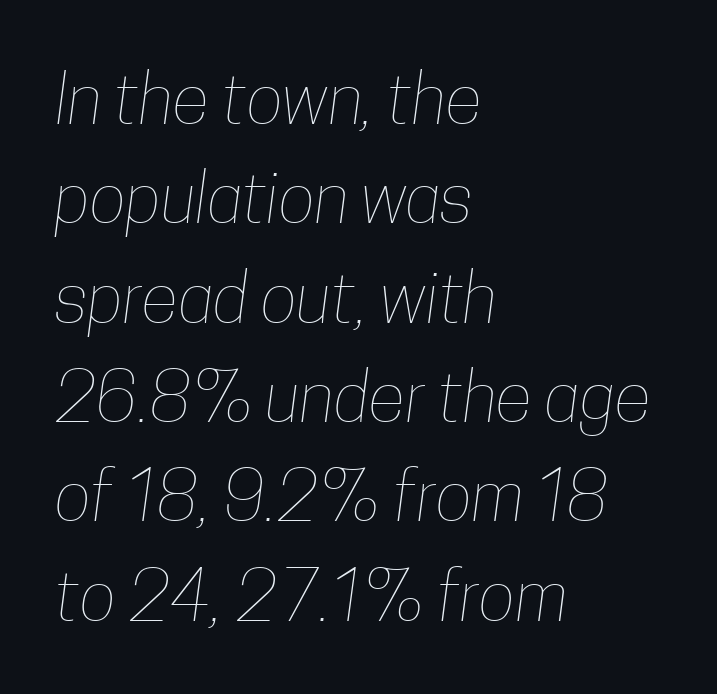
The words here are not underlined. Whoever set this chose a conventional vertical rhythm. A classic flush-left, rag-right setting is used for this passage. A typesetter would call this proportional, since set widths differ per character. How are the letters spaced? Ordinarily, with no added tracking.
